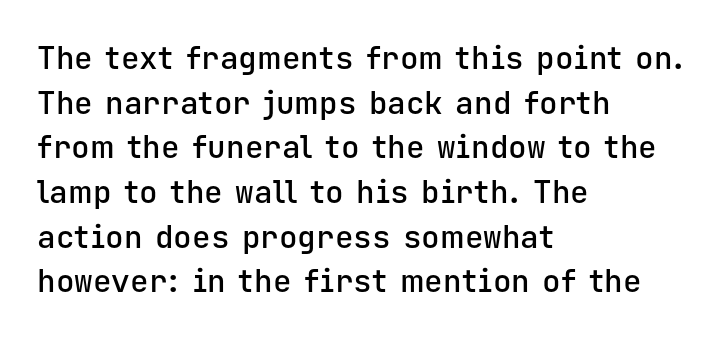
{"serif": "no", "italic": "no", "bold": "semi", "weight": "semibold", "width": "normal", "stroke_contrast": "low", "x_height": "medium", "monospaced": "yes", "underline": "no", "align": "left", "line_spacing": "normal", "line_spacing_ratio": 1.44, "letter_spacing": "normal", "letter_spacing_em": 0.0, "glyph_px": 31}
